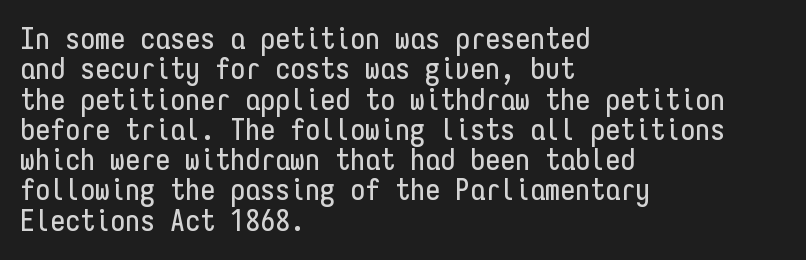
Q: Is the text italic (slanted)? A: No, it is upright.
Q: Is the typeface a serif or a sans-serif typeface? A: Sans-serif.
Q: Is the text underlined? A: No.
Q: How is the paragraph aligned? A: Left-aligned.
Q: Is the spacing between letters normal or unusually wide? A: Normal.
Q: Is the spacing between lines tight, normal or loose? A: Tight.
Q: Width (condensed, normal, or wide)? A: Condensed.
Q: Stroke contrast? A: Low.
Q: x-height? A: Medium.
Q: Monospaced? A: Yes.
